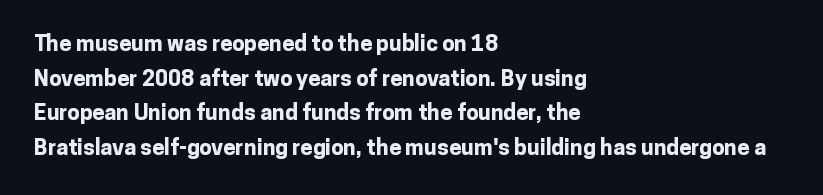
The image shows 22 px bold type, upright; set left-aligned, normal line spacing (1.57x), normal letter spacing, not underlined.
